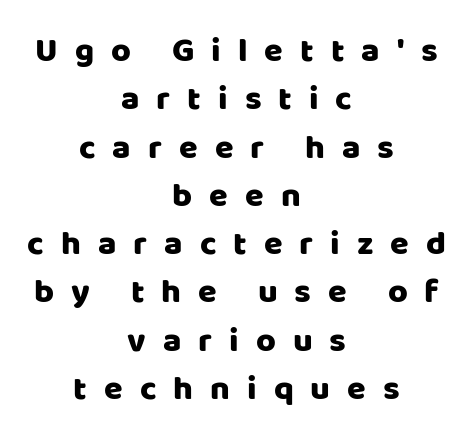
{"serif": "no", "italic": "no", "width": "normal", "stroke_contrast": "low", "x_height": "large", "monospaced": "no", "underline": "no", "align": "center", "line_spacing": "normal", "line_spacing_ratio": 1.42, "letter_spacing": "wide", "letter_spacing_em": 0.5, "glyph_px": 34}
